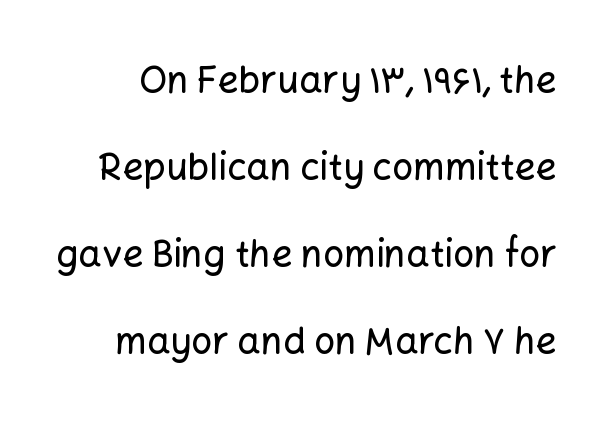
The glyphs are unaccompanied by any horizontal stroke below them. The passage shown is typed in a proportional face where columns would drift. Tracking here is standard; glyphs follow each other at the usual distance. Characters remain perfectly vertical along every line. The face used here is a sans, in the tradition of grotesques and geometrics. Rows of type keep a wide berth in the vertical direction.
